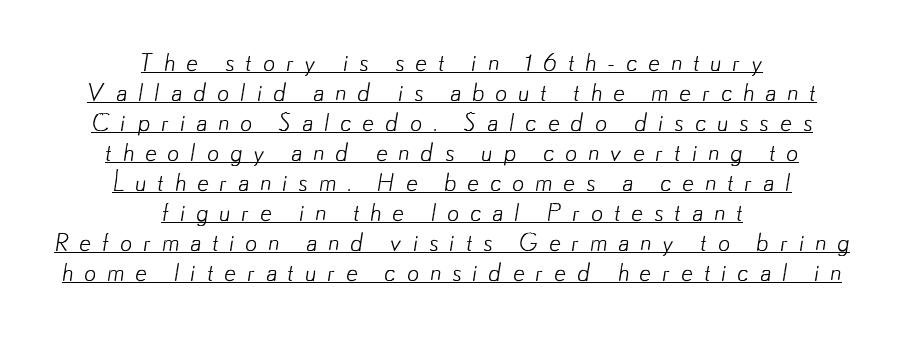
Visually the block forms a symmetrical silhouette, jagged on both flanks. These glyphs show unthickened strokes, regular width or finer. What stands out about the letter spacing? Its width — letters are far apart. Line spacing here is normal.
